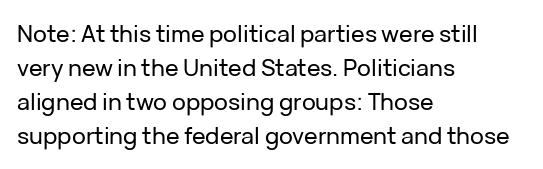
{"italic": "no", "underline": "no", "align": "left", "line_spacing": "normal", "line_spacing_ratio": 1.48, "letter_spacing": "normal", "letter_spacing_em": 0.0, "glyph_px": 23}
